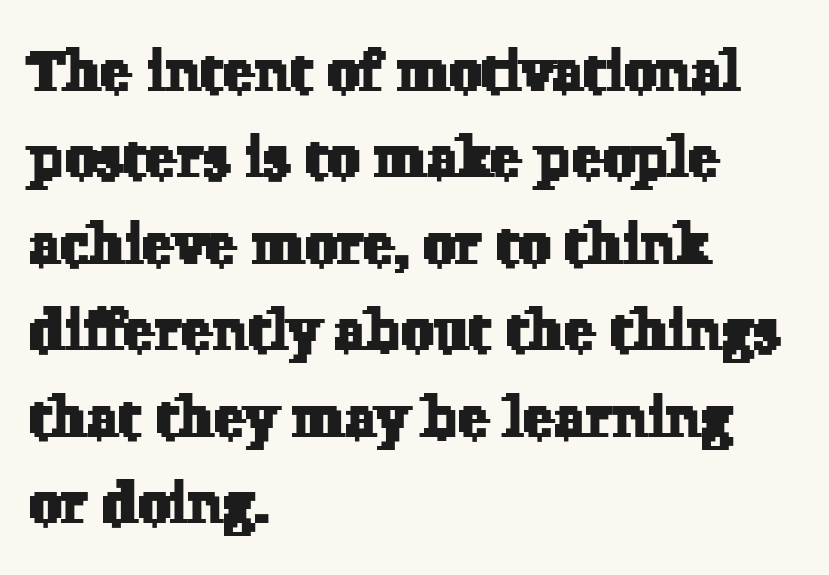
Q: Is the typeface a serif or a sans-serif typeface? A: Serif.
Q: Is the text underlined? A: No.
Q: How is the paragraph aligned? A: Left-aligned.
Q: Is the spacing between letters normal or unusually wide? A: Normal.
Q: Is the spacing between lines tight, normal or loose? A: Normal.
Q: Width (condensed, normal, or wide)? A: Normal.
Q: Stroke contrast? A: Low.
Q: x-height? A: Medium.
Q: Monospaced? A: No.
